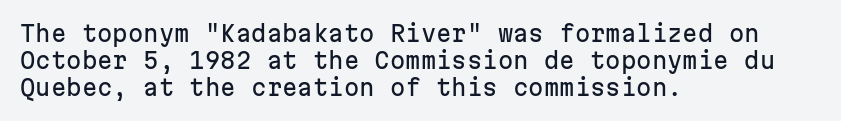
{"italic": "no", "underline": "no", "align": "left", "line_spacing_ratio": 1.22, "letter_spacing": "normal", "letter_spacing_em": 0.0, "glyph_px": 22}
